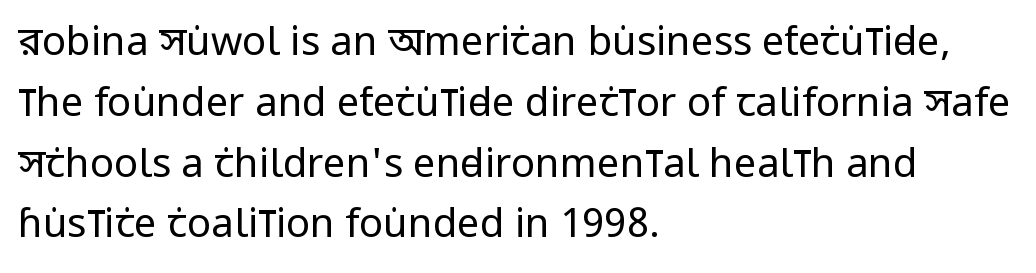
The image shows 40 px regular-weight, condensed sans-serif type, upright; set left-aligned, normal line spacing (1.52x), normal letter spacing, not underlined; low stroke contrast and a large x-height.
